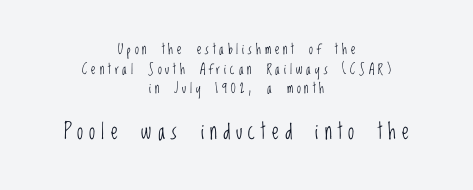
The font's upright variant was chosen for this text. The tracking reads as deliberately expanded to a designer's eye. This sample keeps an unexceptional amount of space between lines. Size hierarchy here favors the trailing block over the leading one. Clear beneath every line of the passage. Compared with a typical body face, this is equally light or lighter still.
